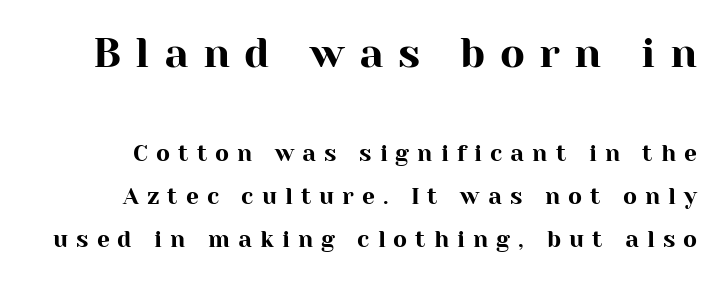
{"serif": "yes", "italic": "no", "width": "normal", "stroke_contrast": "high", "x_height": "medium", "monospaced": "no", "underline": "no", "line_spacing_ratio": 1.88, "letter_spacing": "wide", "letter_spacing_em": 0.35, "larger_block": "first", "size_ratio": 1.78, "glyph_px": 41}
